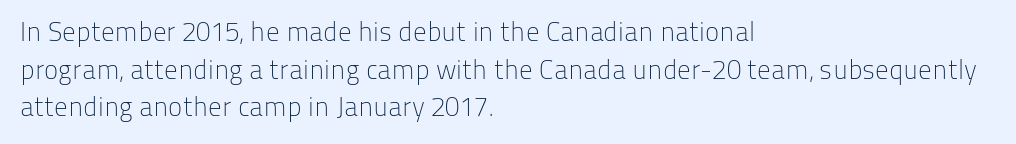
{"italic": "no", "bold": "no", "underline": "no", "align": "left", "line_spacing": "normal", "line_spacing_ratio": 1.39, "letter_spacing": "normal", "letter_spacing_em": 0.0, "glyph_px": 27}
